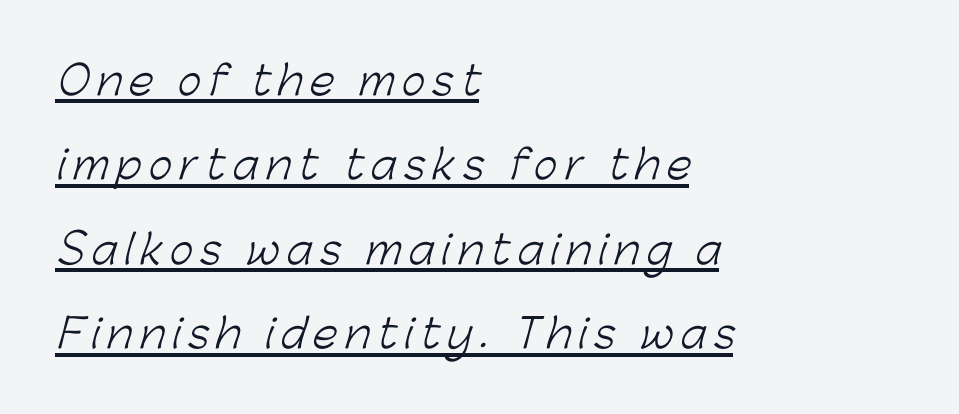
The image shows 40 px light sans-serif type; set left-aligned, loose line spacing (2.11x), underlined; low stroke contrast and a medium x-height.
